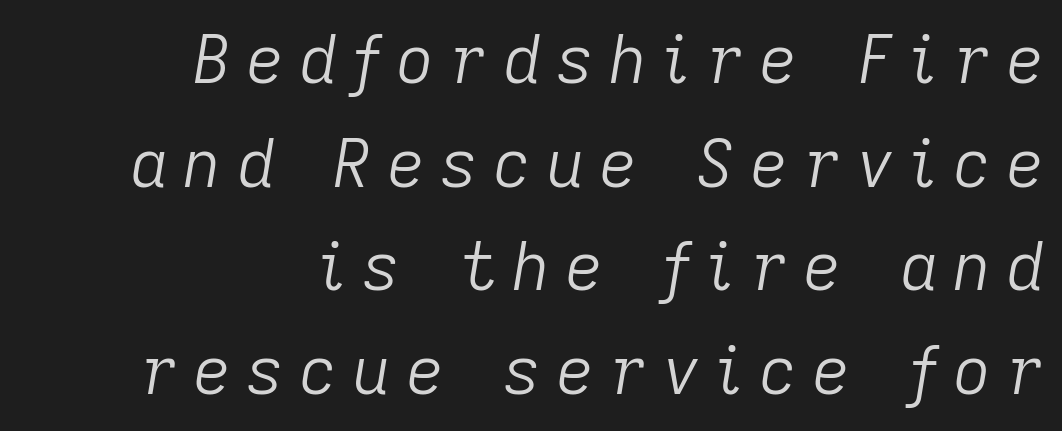
The image shows 66 px light type, italic (leaning right); set right-aligned, normal line spacing (1.57x), unusually wide letter spacing (+0.23 em), not underlined; low stroke contrast and a medium x-height.
